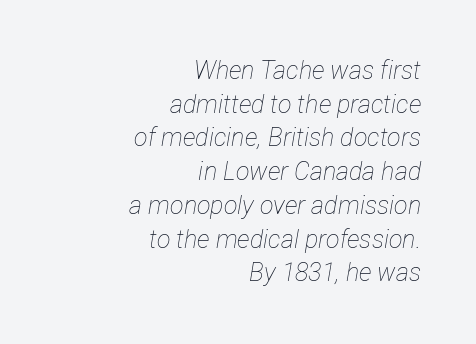
Honestly, the letter spacing is just normal — you wouldn't notice it. Summary of vertical rhythm: regular, with standard interline spacing. This rendering uses right alignment, leaving the left contour irregular. Descenders are the only things crossing below the line. Nothing heavy about these letters — not bold at all. Observe the lean: these are italic letterforms.
